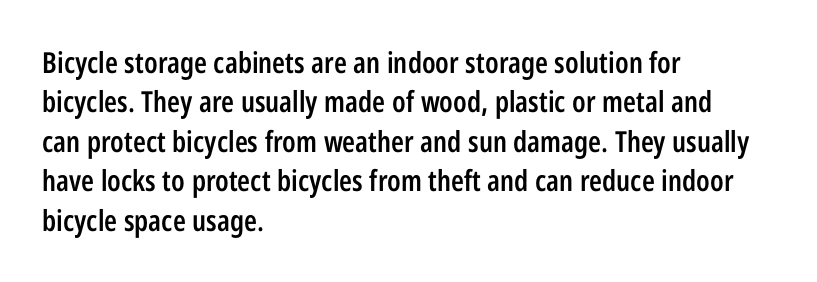
The image shows 29 px semibold, condensed sans-serif type, upright; set left-aligned, normal line spacing (1.36x), normal letter spacing, not underlined; low stroke contrast and a medium x-height.
